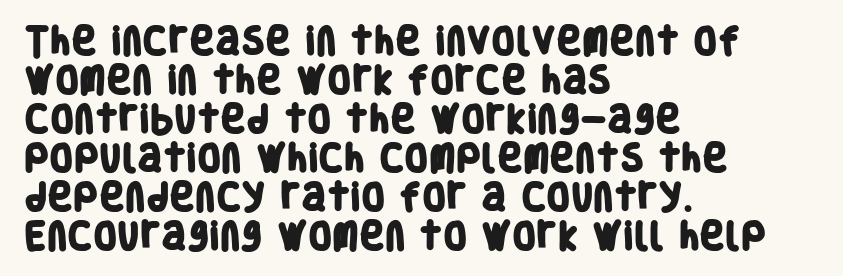
Weight: bold. Nobody touched the tracking dial on this one. Nope, no serifs anywhere on these letters. A student would call this left alignment; a typographer would say flush left, rag right.
